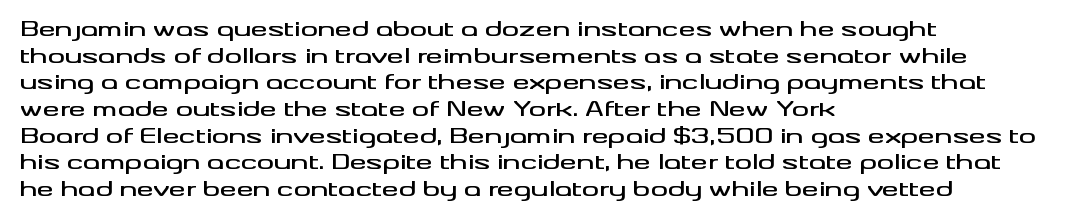
The image shows 21 px text type, upright; set left-aligned, normal line spacing (1.27x), normal letter spacing, not underlined.
